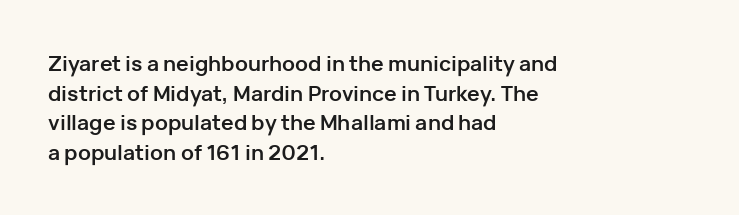
The image shows 21 px bold type, upright; set left-aligned, normal line spacing (1.41x), normal letter spacing, not underlined.
